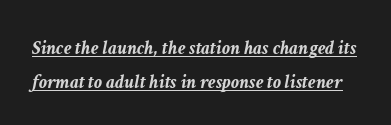
{"italic": "yes", "lean": "right", "slant_degrees": 11, "bold": "yes", "underline": "yes", "line_spacing": "normal", "line_spacing_ratio": 1.7, "letter_spacing": "normal", "letter_spacing_em": 0.0, "glyph_px": 20}
